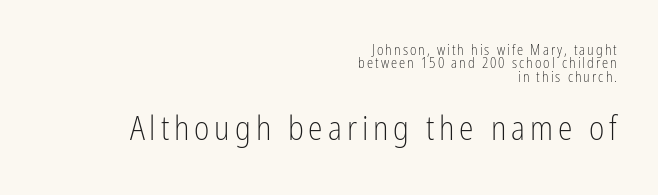
{"serif": "no", "italic": "no", "bold": "no", "weight": "light", "width": "condensed", "stroke_contrast": "low", "x_height": "medium", "monospaced": "no", "underline": "no", "align": "right", "line_spacing": "tight", "line_spacing_ratio": 0.96, "larger_block": "second", "size_ratio": 2.36, "glyph_px": 33}
